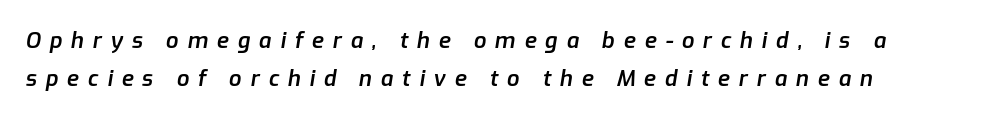
{"italic": "yes", "lean": "right", "slant_degrees": 9, "bold": "semi", "underline": "no", "align": "left", "line_spacing_ratio": 1.75, "letter_spacing": "wide", "letter_spacing_em": 0.4, "glyph_px": 22}
